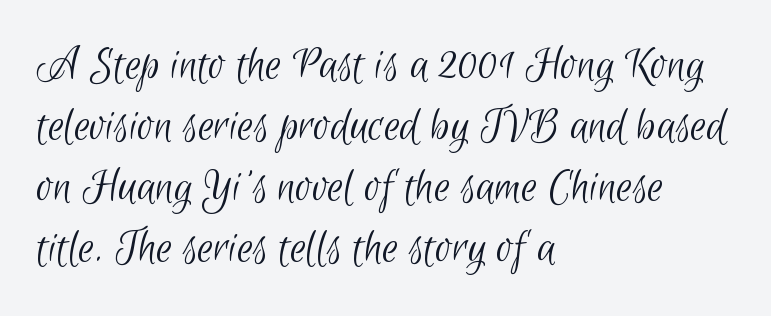
The image shows 50 px light, condensed sans-serif type; set left-aligned, line spacing 1.22x, normal letter spacing, not underlined; low stroke contrast and a small x-height.
